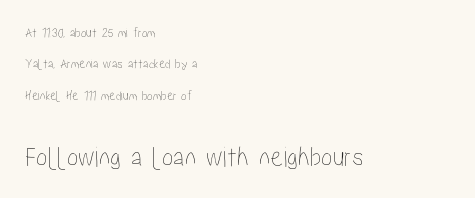
The image shows 29 px condensed type, upright; set left-aligned, loose line spacing (2.24x), normal letter spacing, not underlined; the second (bottom) block is 2.07x larger; low stroke contrast and a medium x-height.
